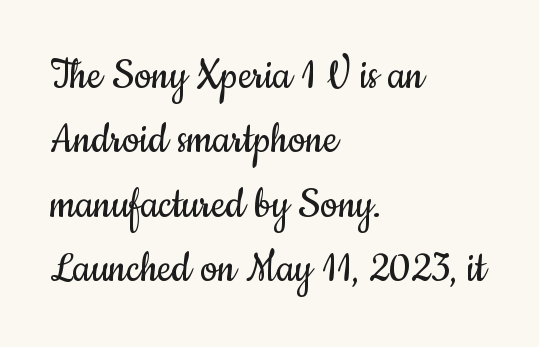
{"serif": "no", "bold": "no", "weight": "regular", "width": "condensed", "stroke_contrast": "low", "x_height": "small", "monospaced": "no", "underline": "no", "align": "left", "line_spacing": "normal", "line_spacing_ratio": 1.34, "letter_spacing": "normal", "letter_spacing_em": 0.0, "glyph_px": 48}
